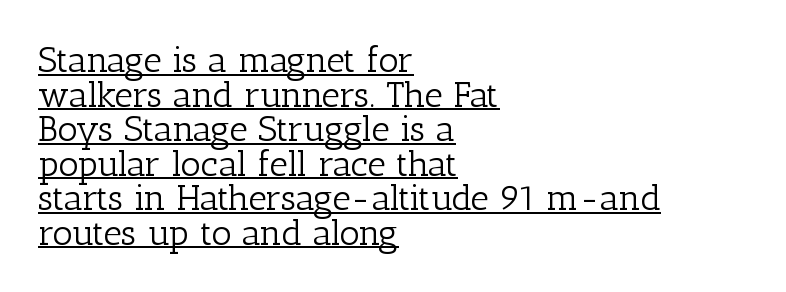
The image shows 36 px light serif type, upright; set left-aligned, tight line spacing (0.96x), normal letter spacing, underlined; low stroke contrast and a medium x-height.
